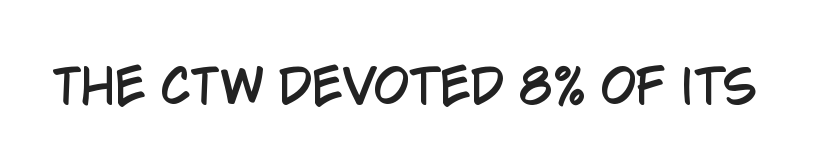
Q: Is the text italic (slanted)? A: No, it is upright.
Q: Is the typeface a serif or a sans-serif typeface? A: Sans-serif.
Q: Is the text underlined? A: No.
Q: Is the spacing between letters normal or unusually wide? A: Normal.
Q: Width (condensed, normal, or wide)? A: Condensed.
Q: Stroke contrast? A: Low.
Q: x-height? A: Large.
Q: Monospaced? A: No.
